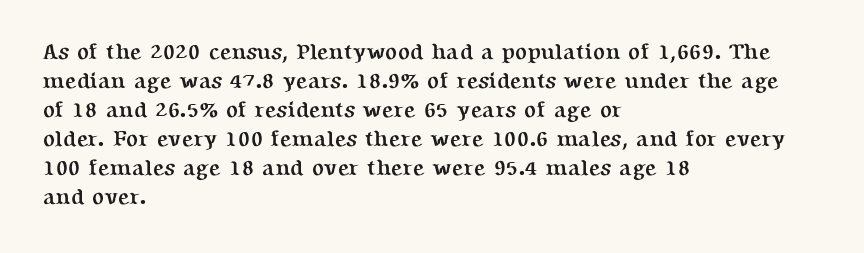
The image shows 22 px bold type, upright; set left-aligned, normal line spacing (1.32x), normal letter spacing, not underlined.
